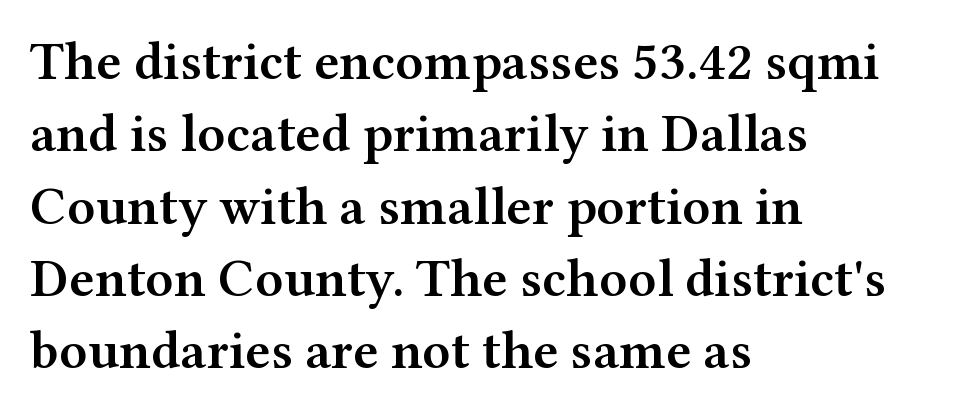
{"serif": "yes", "italic": "no", "bold": "semi", "weight": "semibold", "width": "wide", "stroke_contrast": "medium", "x_height": "medium", "monospaced": "no", "underline": "no", "align": "left", "line_spacing": "normal", "line_spacing_ratio": 1.34, "letter_spacing": "normal", "letter_spacing_em": 0.0, "glyph_px": 54}
